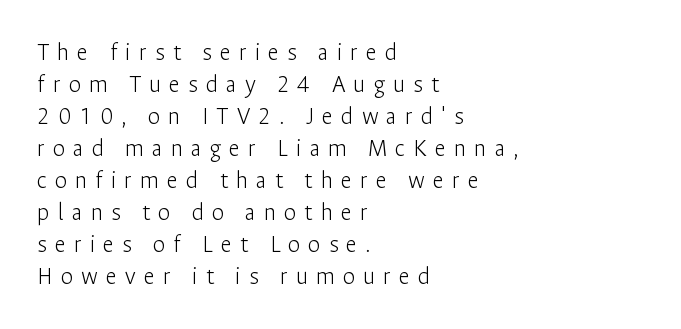
The image shows 25 px text type, upright; set left-aligned, normal line spacing (1.28x), unusually wide letter spacing (+0.32 em), not underlined.
